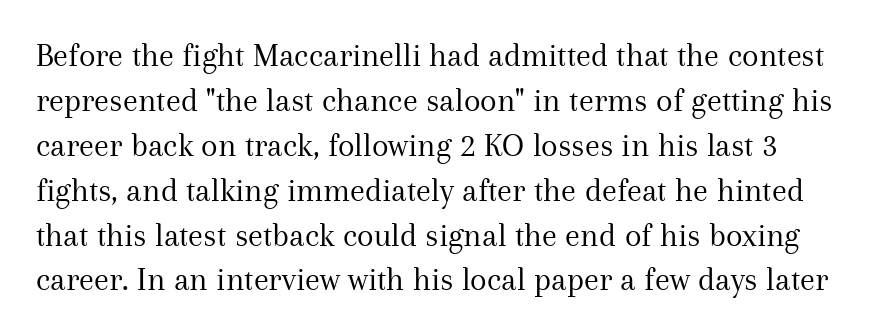
There is no visible air inserted between adjacent glyphs. Horizontal bands of white between lines are of average thickness. A typesetter would call this proportional, since set widths differ per character. Classification — serif. Stem width sits at or under what a default text font uses. Descender tails drop into unmarked territory.
